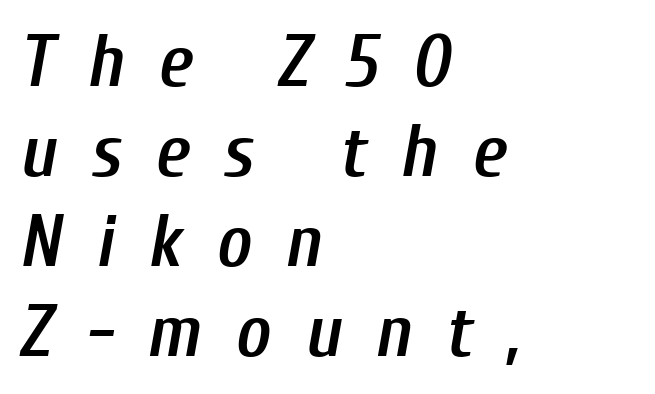
Proportional: the letters do not fall into vertical columns. The space directly below the letters is spotless. Tall strokes in this sample are angled rather than plumb. This rendering widens character spacing well past its baseline value. Caption: semibold face, moderately heavy strokes.
